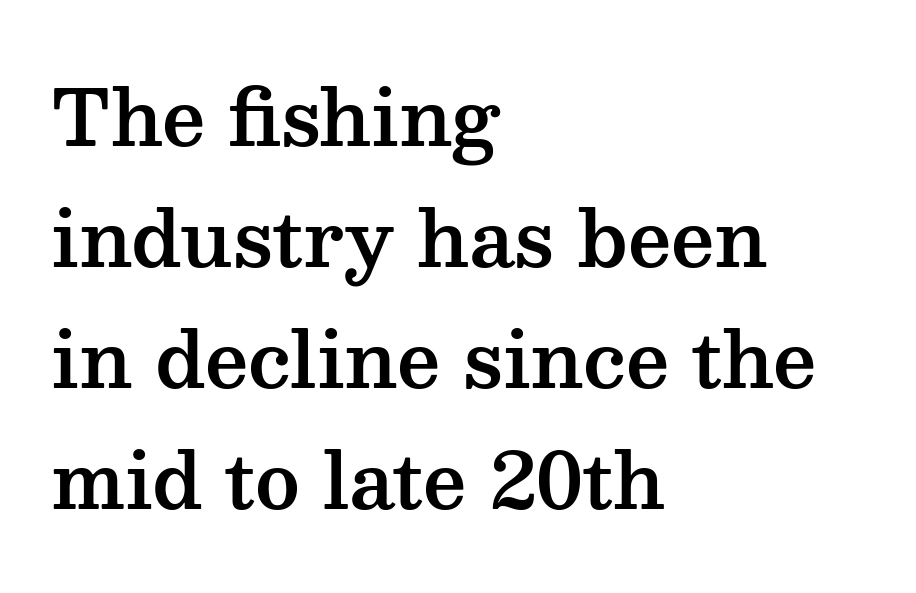
{"serif": "yes", "italic": "no", "width": "wide", "stroke_contrast": "medium", "x_height": "medium", "monospaced": "no", "underline": "no", "align": "left", "line_spacing": "normal", "line_spacing_ratio": 1.59, "letter_spacing": "normal", "letter_spacing_em": 0.0, "glyph_px": 76}
